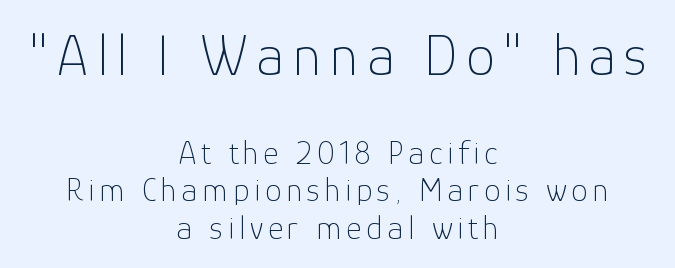
{"serif": "no", "italic": "no", "bold": "no", "weight": "thin", "width": "normal", "stroke_contrast": "low", "x_height": "medium", "monospaced": "no", "underline": "no", "align": "center", "line_spacing": "tight", "line_spacing_ratio": 1.1, "larger_block": "first", "size_ratio": 1.74, "glyph_px": 59}
